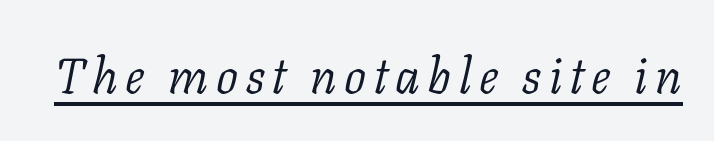
{"serif": "yes", "italic": "yes", "lean": "right", "slant_degrees": 11, "bold": "no", "weight": "light", "width": "normal", "stroke_contrast": "low", "x_height": "medium", "monospaced": "no", "underline": "yes", "glyph_px": 49}
